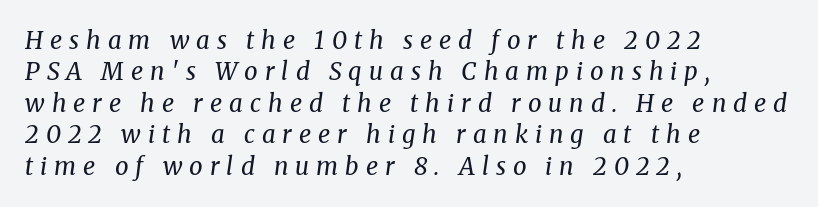
Posture: slanted. Unbolded letterforms with no extra heft. Rows of type keep a routine distance in the vertical direction. These lines stack with their left ends in a neat column.
